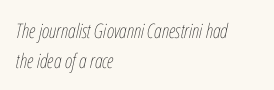
The glyphs look as if they've been sheared to an angle. Type without underlining. These lines keep a tight, regular rhythm from letter to letter. The rendering anchors every line to the left-hand side. Stems and bowls with no extra thickness — not bold. The leading is moderate, giving the passage an even texture.
